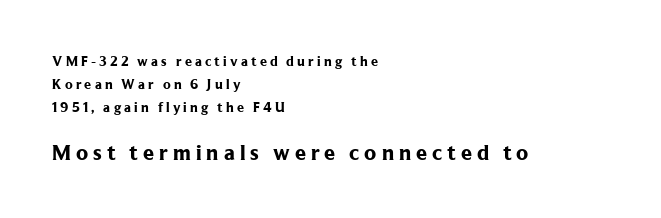
Successive baselines arrive at the customary interval. The axis of the letterforms is exactly vertical. This sample is left-justified, so line endings fall wherever the words run out. The glyphs have the mass of a bold cut. Block two is the big one; block one sits smaller above it. Bare-footed words on every line.
